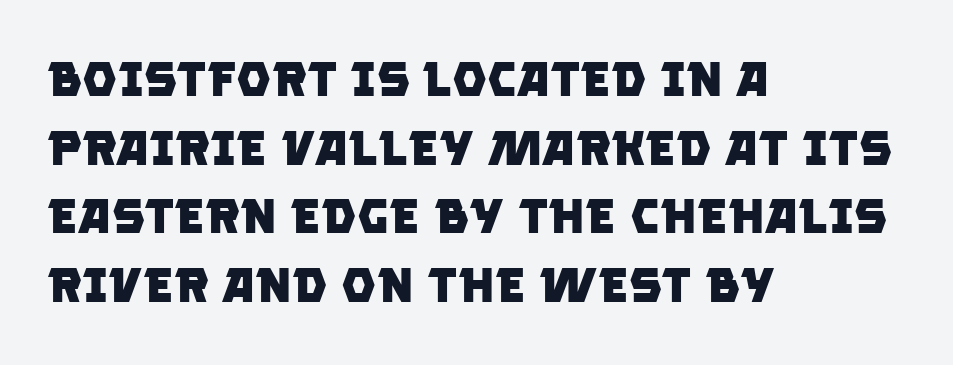
The line texture is even and compact thanks to regular tracking. The rows are spaced the way most documents space them. Looks like regular typesetting: each glyph gets only the width it needs. Check where the strokes stop: nothing finishes them off — pure sans. A full-strength bold gives these letters their thick strokes.
